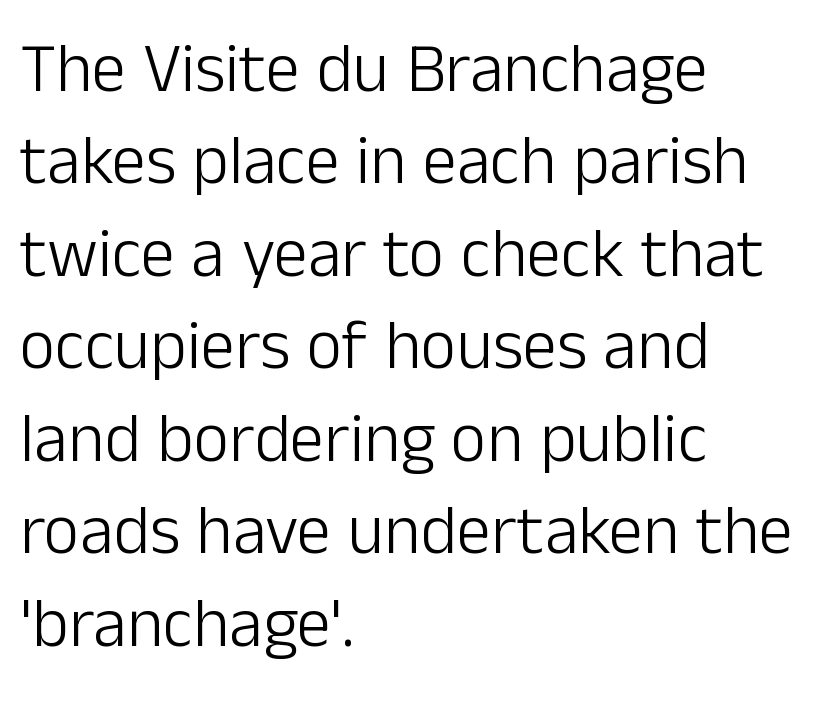
The face used here is proportionally spaced, like ordinary book or web type. Observe the ordinary spacing: letters are neighbours, not strangers. The space between consecutive lines is moderate. Heaviness? Minimal to ordinary, like unemphasized prose. Posture: straight, roman, zero tilt.
